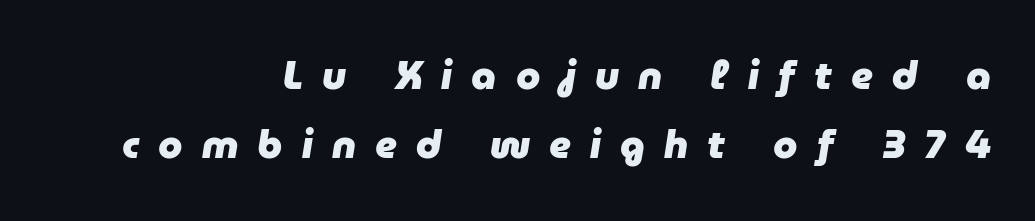
These lines carry a lot of weight — the face is fully bold. The glyphs are unaccompanied by any horizontal stroke below them. The type is letterspaced generously, with wide tracking. One-word summary of the alignment: right. Emphasis-style slanted type is in use.
